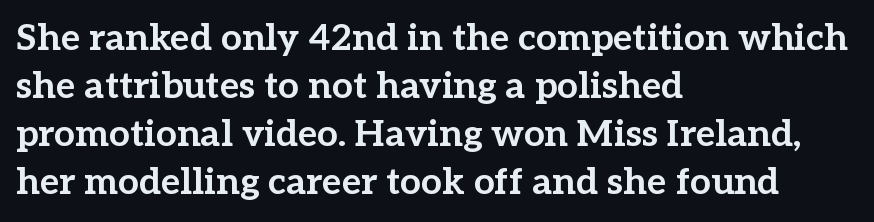
The image shows 37 px bold serif type, upright; set left-aligned, normal line spacing (1.3x), normal letter spacing, not underlined; low stroke contrast and a medium x-height.
